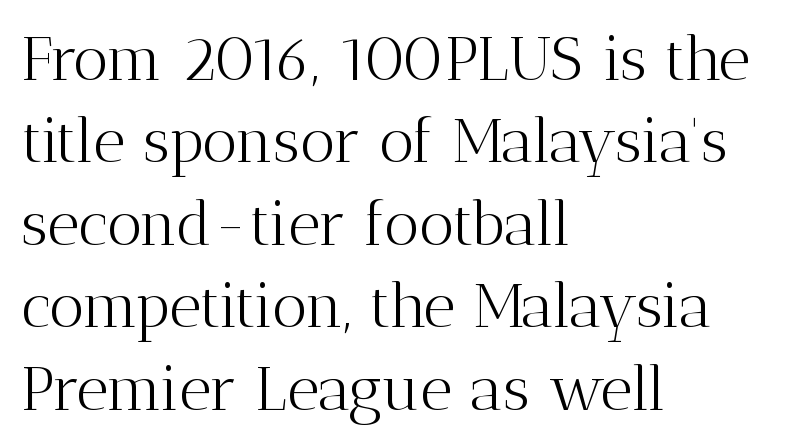
Vertically, the passage feels balanced, rows spaced as you'd expect. You could call the tracking neutral — neither tight nor loose. Anything drawn beneath the words? Only blank space. Leftover space on each line is placed entirely after the last word. The letters carry serifs — small finishing strokes at the ends of their stems.
